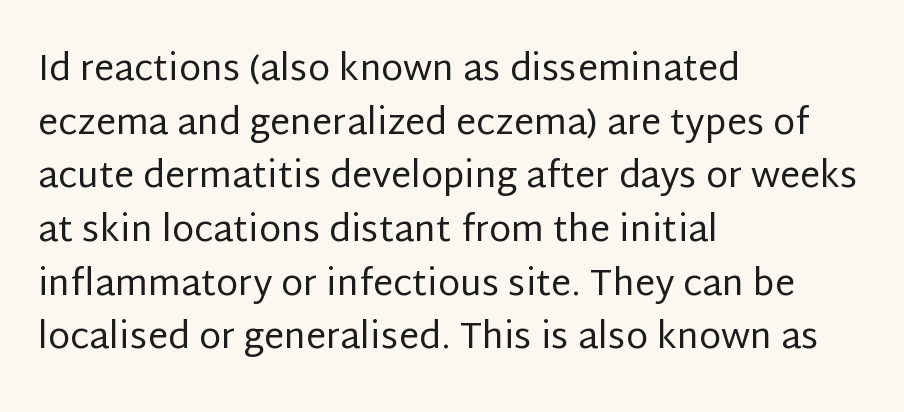
{"serif": "no", "italic": "no", "bold": "no", "weight": "regular", "width": "normal", "stroke_contrast": "low", "x_height": "large", "monospaced": "no", "underline": "no", "align": "left", "line_spacing": "normal", "line_spacing_ratio": 1.49, "letter_spacing": "normal", "letter_spacing_em": 0.0, "glyph_px": 36}
